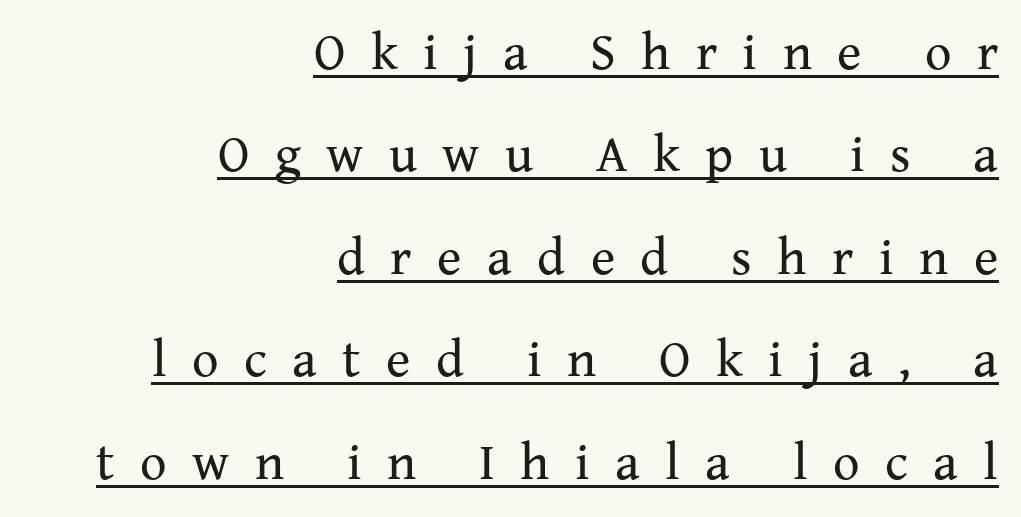
Q: Is the text bold? A: No.
Q: Is the text italic (slanted)? A: No, it is upright.
Q: Is the typeface a serif or a sans-serif typeface? A: Serif.
Q: Is the text underlined? A: Yes.
Q: How is the paragraph aligned? A: Right-aligned.
Q: Is the spacing between letters normal or unusually wide? A: Unusually wide.
Q: Is the spacing between lines tight, normal or loose? A: Loose.
Q: Width (condensed, normal, or wide)? A: Normal.
Q: Stroke contrast? A: Medium.
Q: x-height? A: Medium.
Q: Monospaced? A: No.
